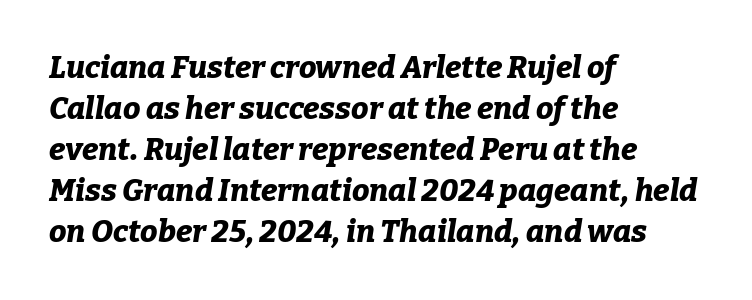
Inter-character spacing is left at the font's built-in metrics. This sample has the flowing, uneven cadence of proportional lettering. These lines were composed using italics. I'd describe the lettering as bold — thick and assertive. Compared with a centered layout, this one pins lines to the left instead.
